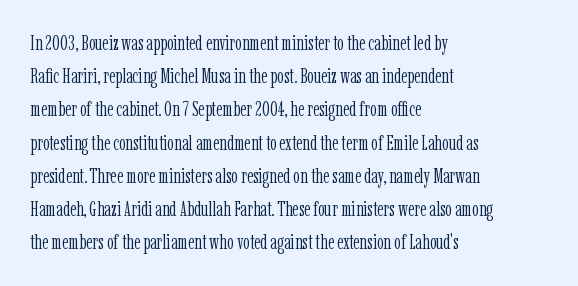
The image shows 21 px text type, upright; set left-aligned, normal line spacing (1.58x), normal letter spacing, not underlined.
